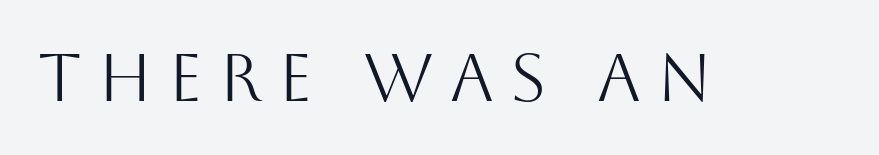
Q: Is the text bold? A: No.
Q: Is the text italic (slanted)? A: No, it is upright.
Q: Is the typeface a serif or a sans-serif typeface? A: Sans-serif.
Q: Is the text underlined? A: No.
Q: Is the spacing between letters normal or unusually wide? A: Unusually wide.
Q: Width (condensed, normal, or wide)? A: Normal.
Q: Stroke contrast? A: Medium.
Q: x-height? A: Large.
Q: Monospaced? A: No.
